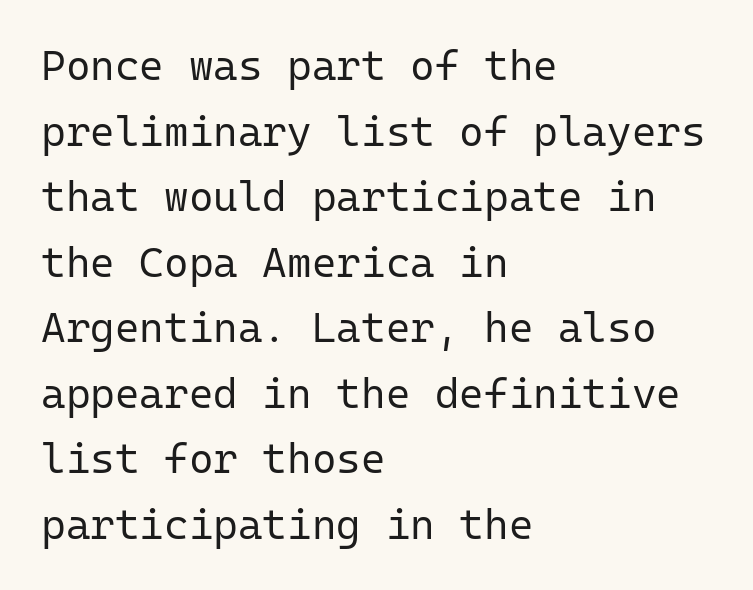
{"serif": "no", "italic": "no", "bold": "no", "weight": "regular", "width": "normal", "stroke_contrast": "low", "x_height": "medium", "monospaced": "yes", "underline": "no", "align": "left", "line_spacing": "normal", "line_spacing_ratio": 1.56, "letter_spacing": "normal", "letter_spacing_em": 0.0, "glyph_px": 42}
